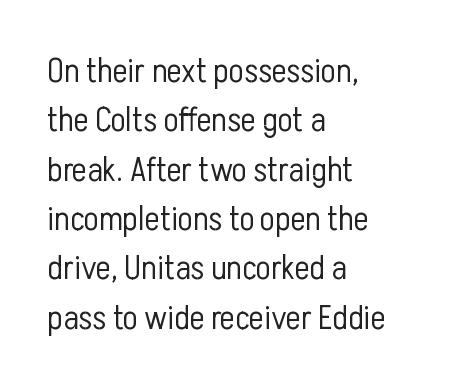
{"serif": "no", "italic": "no", "bold": "no", "weight": "light", "width": "condensed", "stroke_contrast": "low", "x_height": "medium", "monospaced": "no", "underline": "no", "align": "left", "line_spacing": "normal", "line_spacing_ratio": 1.41, "letter_spacing": "normal", "letter_spacing_em": 0.0, "glyph_px": 35}
